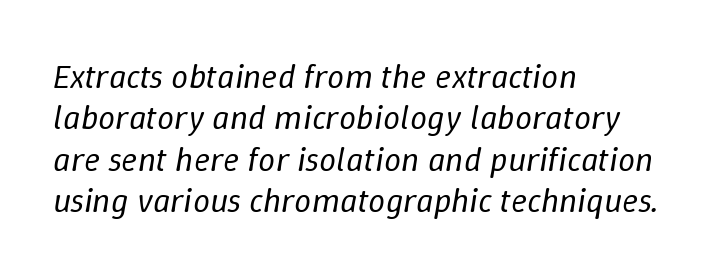
The image shows 34 px regular-weight type, italic (leaning right); set left-aligned, line spacing 1.22x, normal letter spacing, not underlined; low stroke contrast and a medium x-height.
